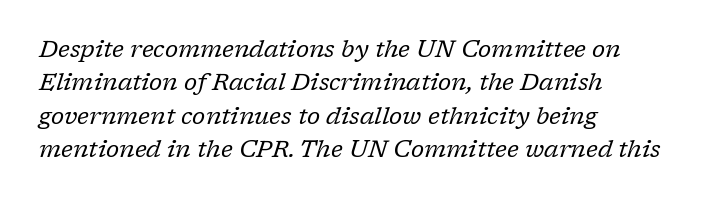
Q: Is the text bold? A: No.
Q: Is the text italic (slanted)? A: Yes, it leans right by about 17 degrees.
Q: Is the text underlined? A: No.
Q: How is the paragraph aligned? A: Left-aligned.
Q: Is the spacing between letters normal or unusually wide? A: Normal.
Q: Is the spacing between lines tight, normal or loose? A: Normal.
